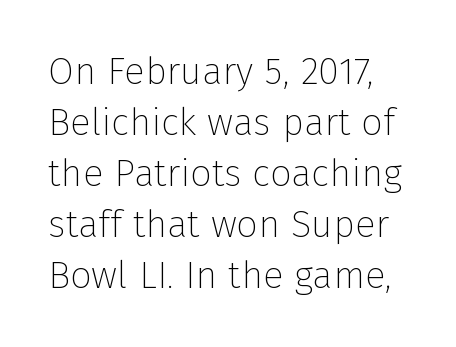
This rendering features lettering with no underline. The lettering stays uniformly vertical, giving the passage a roman look. This sample has the flowing, uneven cadence of proportional lettering. Summary of vertical rhythm: regular, with standard interline spacing.
